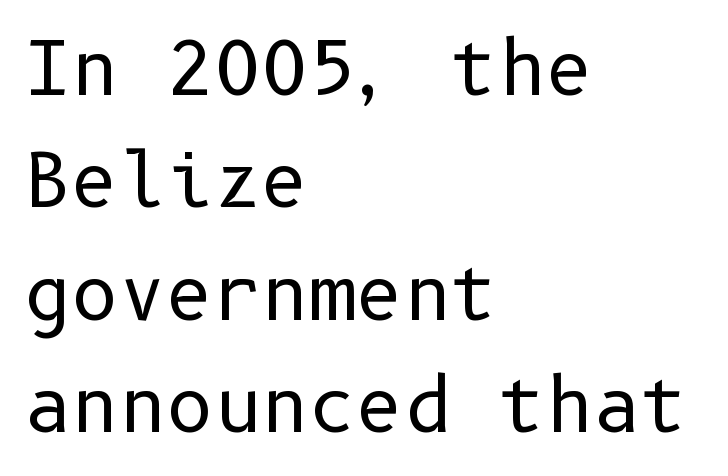
Q: Is the text bold? A: No.
Q: Is the text italic (slanted)? A: No, it is upright.
Q: Is the typeface a serif or a sans-serif typeface? A: Sans-serif.
Q: Is the text underlined? A: No.
Q: How is the paragraph aligned? A: Left-aligned.
Q: Is the spacing between letters normal or unusually wide? A: Normal.
Q: Is the spacing between lines tight, normal or loose? A: Normal.
Q: Width (condensed, normal, or wide)? A: Normal.
Q: Stroke contrast? A: Low.
Q: x-height? A: Medium.
